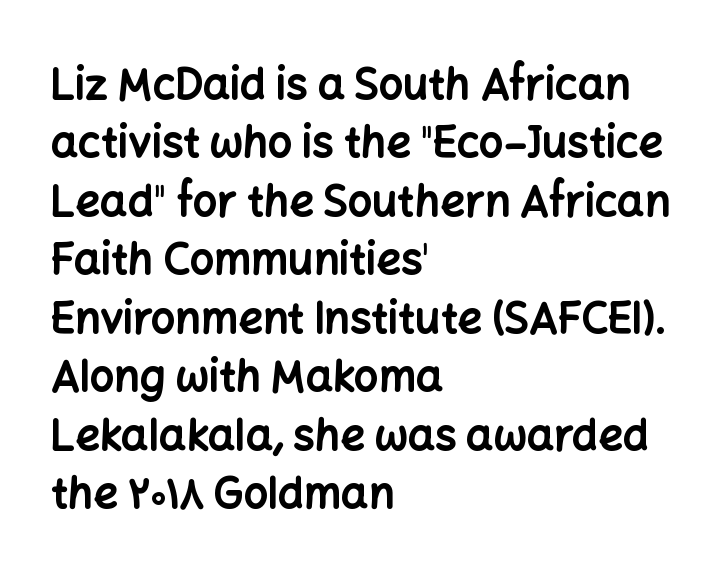
The image shows 43 px bold sans-serif type, upright; set left-aligned, normal line spacing (1.36x), normal letter spacing, not underlined; low stroke contrast and a medium x-height.
